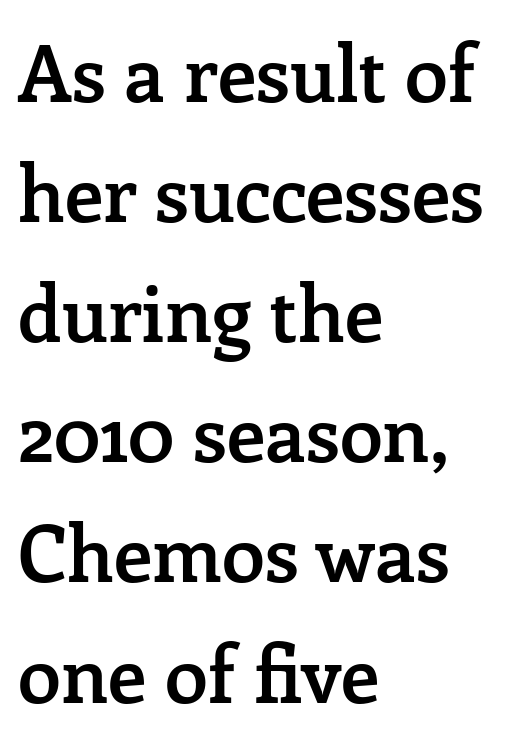
The image shows 78 px semibold serif type, upright; set left-aligned, normal line spacing (1.54x), normal letter spacing, not underlined; low stroke contrast and a medium x-height.
